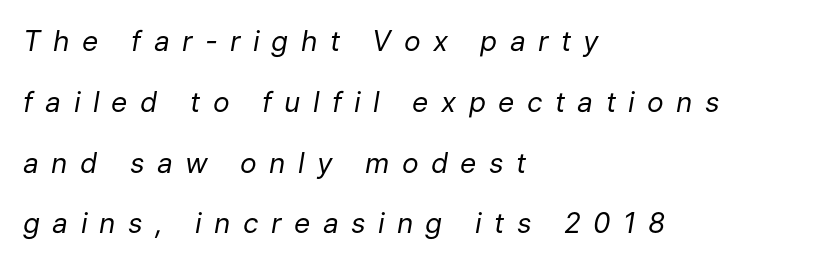
{"italic": "yes", "lean": "right", "slant_degrees": 9, "bold": "no", "weight": "regular", "width": "normal", "stroke_contrast": "low", "x_height": "medium", "monospaced": "no", "underline": "no", "align": "left", "line_spacing": "loose", "line_spacing_ratio": 2.17, "letter_spacing": "wide", "letter_spacing_em": 0.44, "glyph_px": 28}
